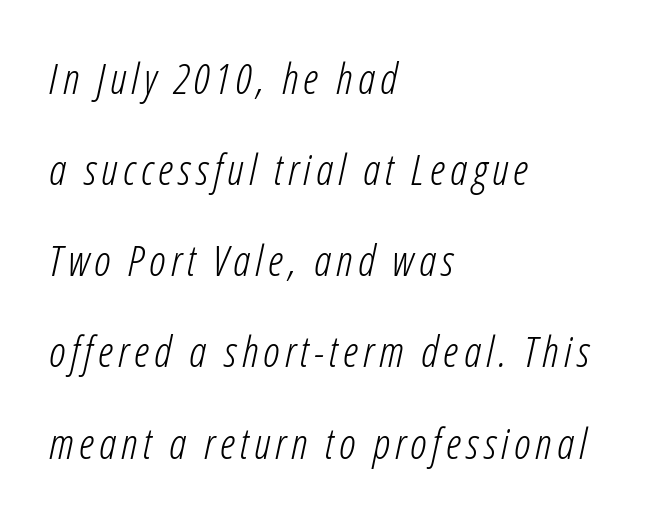
{"italic": "yes", "lean": "right", "slant_degrees": 12, "bold": "no", "weight": "light", "width": "condensed", "stroke_contrast": "low", "x_height": "medium", "monospaced": "no", "underline": "no", "align": "left", "line_spacing": "loose", "line_spacing_ratio": 2.12, "glyph_px": 43}
